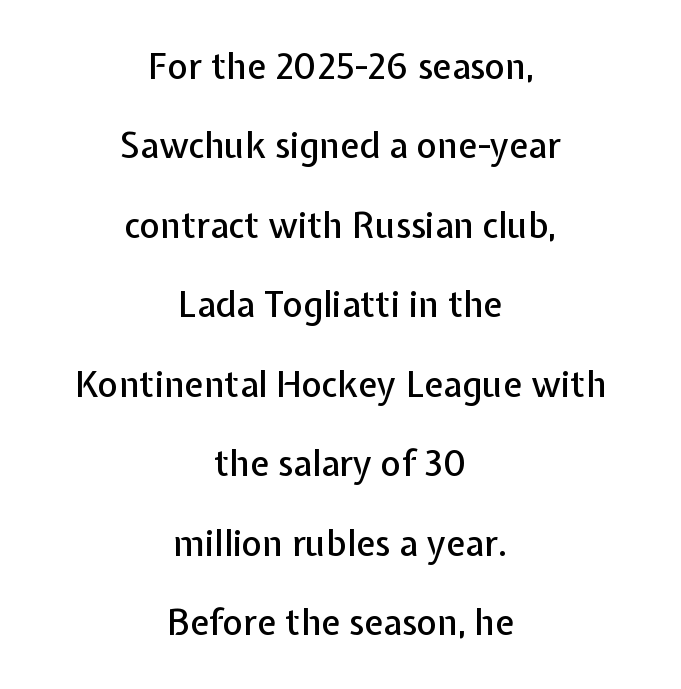
{"serif": "no", "italic": "no", "width": "normal", "stroke_contrast": "low", "x_height": "medium", "monospaced": "no", "underline": "no", "align": "center", "line_spacing": "loose", "line_spacing_ratio": 2.27, "letter_spacing": "normal", "letter_spacing_em": 0.0, "glyph_px": 35}
